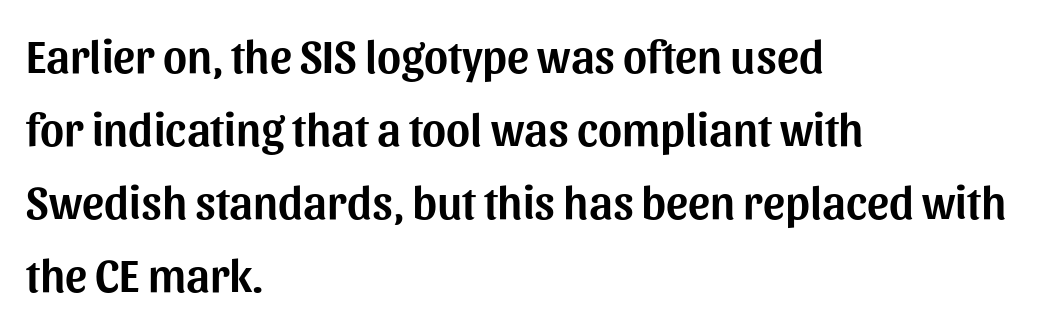
Q: Is the text italic (slanted)? A: No, it is upright.
Q: Is the typeface a serif or a sans-serif typeface? A: Sans-serif.
Q: Is the text underlined? A: No.
Q: How is the paragraph aligned? A: Left-aligned.
Q: Is the spacing between letters normal or unusually wide? A: Normal.
Q: Is the spacing between lines tight, normal or loose? A: Normal.
Q: Width (condensed, normal, or wide)? A: Normal.
Q: Stroke contrast? A: Medium.
Q: x-height? A: Medium.
Q: Monospaced? A: No.
